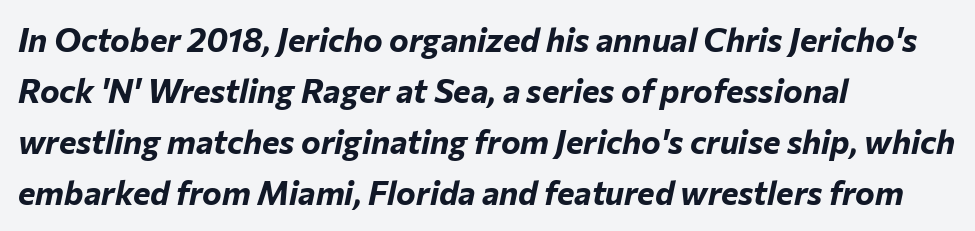
{"italic": "yes", "lean": "right", "slant_degrees": 12, "bold": "yes", "weight": "bold", "width": "normal", "stroke_contrast": "low", "x_height": "medium", "monospaced": "no", "underline": "no", "align": "left", "line_spacing": "normal", "line_spacing_ratio": 1.55, "letter_spacing": "normal", "letter_spacing_em": 0.0, "glyph_px": 33}
